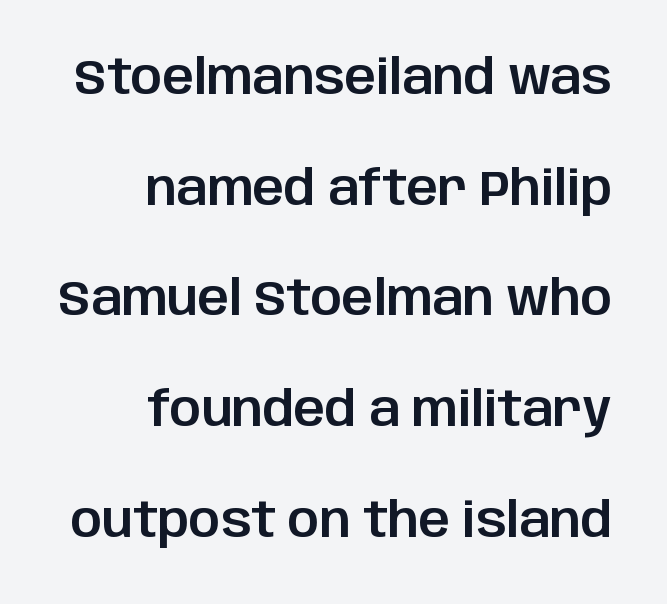
Q: Is the text italic (slanted)? A: No, it is upright.
Q: Is the typeface a serif or a sans-serif typeface? A: Sans-serif.
Q: Is the text underlined? A: No.
Q: How is the paragraph aligned? A: Right-aligned.
Q: Is the spacing between letters normal or unusually wide? A: Normal.
Q: Is the spacing between lines tight, normal or loose? A: Loose.
Q: Width (condensed, normal, or wide)? A: Normal.
Q: Stroke contrast? A: Low.
Q: x-height? A: Large.
Q: Monospaced? A: No.
